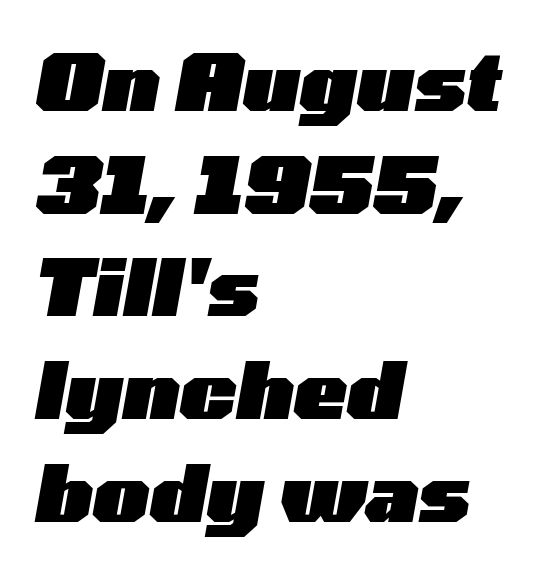
{"italic": "yes", "lean": "right", "slant_degrees": 10, "bold": "yes", "weight": "heavy", "width": "wide", "stroke_contrast": "low", "x_height": "medium", "monospaced": "no", "underline": "no", "align": "left", "line_spacing": "normal", "line_spacing_ratio": 1.3, "letter_spacing": "normal", "letter_spacing_em": 0.0, "glyph_px": 79}
